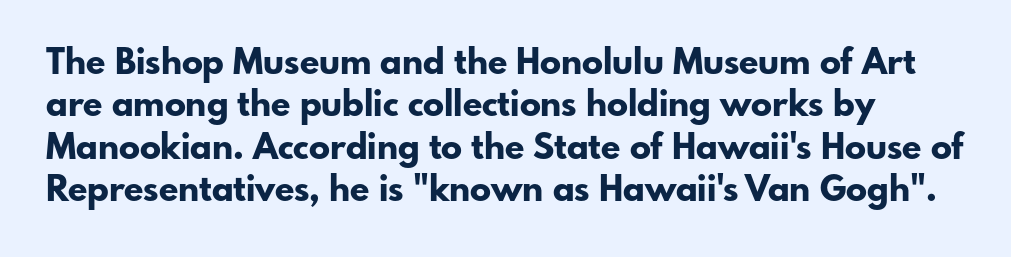
{"serif": "no", "italic": "no", "bold": "yes", "weight": "bold", "width": "normal", "stroke_contrast": "low", "x_height": "small", "monospaced": "no", "underline": "no", "line_spacing_ratio": 1.21, "letter_spacing": "normal", "letter_spacing_em": 0.0, "glyph_px": 35}
